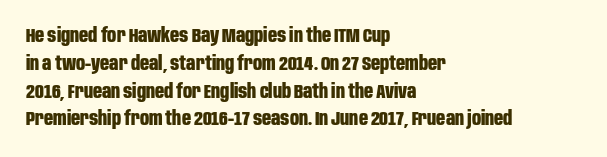
{"italic": "no", "bold": "yes", "underline": "no", "align": "left", "line_spacing": "normal", "line_spacing_ratio": 1.39, "letter_spacing": "normal", "letter_spacing_em": 0.0, "glyph_px": 20}
